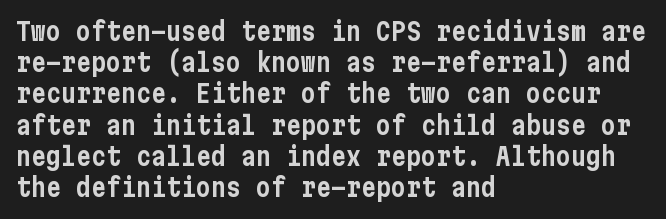
Q: Is the text italic (slanted)? A: No, it is upright.
Q: Is the text underlined? A: No.
Q: How is the paragraph aligned? A: Left-aligned.
Q: Is the spacing between letters normal or unusually wide? A: Normal.
Q: Is the spacing between lines tight, normal or loose? A: Normal.
